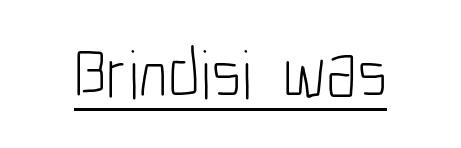
{"serif": "no", "italic": "no", "bold": "no", "weight": "light", "width": "condensed", "stroke_contrast": "low", "x_height": "medium", "monospaced": "no", "underline": "yes", "letter_spacing": "normal", "letter_spacing_em": 0.0, "glyph_px": 69}
